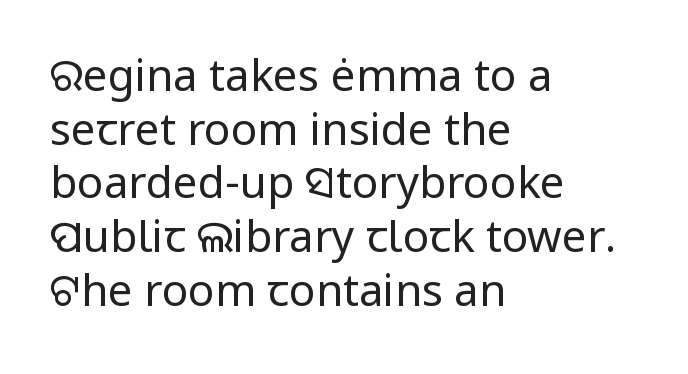
{"serif": "no", "italic": "no", "bold": "no", "weight": "regular", "width": "normal", "stroke_contrast": "low", "x_height": "medium", "monospaced": "no", "underline": "no", "align": "left", "line_spacing_ratio": 1.22, "letter_spacing": "normal", "letter_spacing_em": 0.0, "glyph_px": 44}
